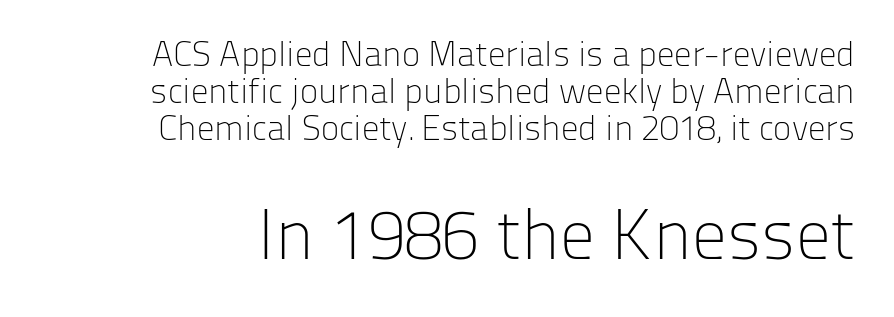
The image shows 70 px light sans-serif type, upright; set tight line spacing (1.06x), normal letter spacing, not underlined; the second (bottom) block is 2.0x larger; low stroke contrast and a medium x-height.
